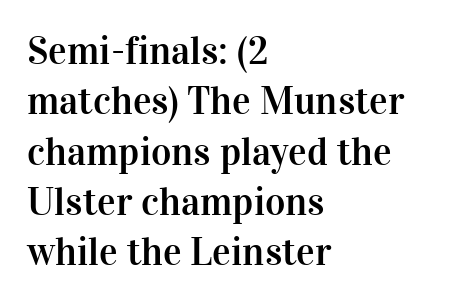
Vertical strokes here are truly vertical. You could not count columns in this text — the font is proportionally spaced. Serif or sans? Serif — the stroke terminals have little feet. The space beneath each line is pristine and unruled. Caption: standard tracking, unaltered. Which margin do the lines hug? The left one — the right edge is uneven.
